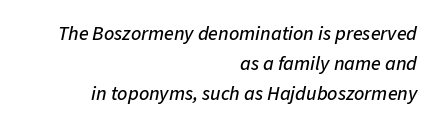
Would a proofreader flag this as italicized? Yes. The passage shown is not underscored anywhere. Tracking value appears to be zero — textbook default spacing. If you drew a ruler down the right edge, every line would touch it. The passage shown stacks its lines at a standard gap.
